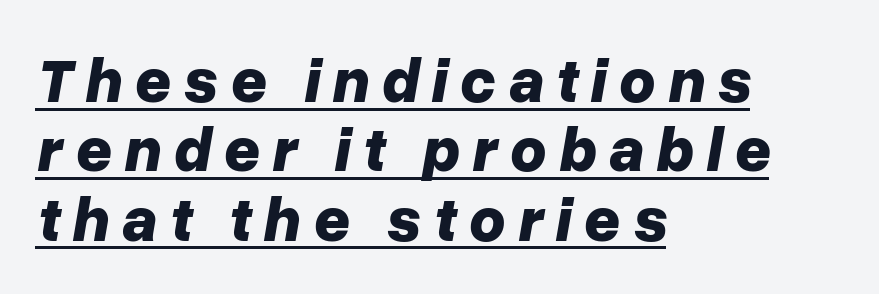
{"italic": "yes", "lean": "right", "slant_degrees": 10, "bold": "yes", "weight": "bold", "width": "normal", "stroke_contrast": "low", "x_height": "medium", "monospaced": "no", "underline": "yes", "align": "left", "line_spacing": "tight", "line_spacing_ratio": 1.1, "glyph_px": 63}
